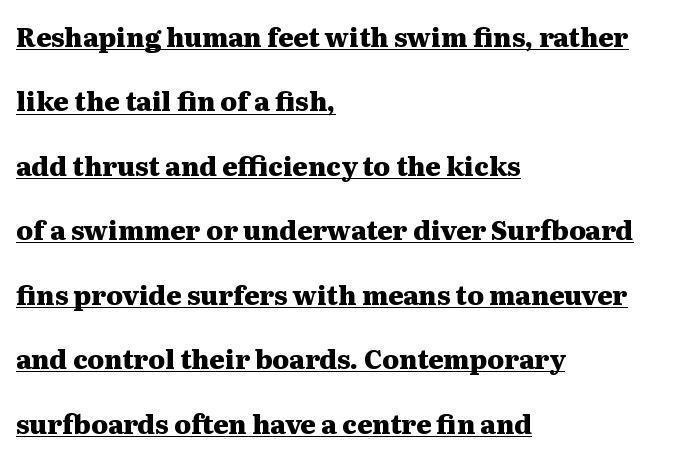
{"italic": "no", "bold": "yes", "underline": "yes", "align": "left", "line_spacing": "loose", "line_spacing_ratio": 2.48, "letter_spacing": "normal", "letter_spacing_em": 0.0, "glyph_px": 26}
